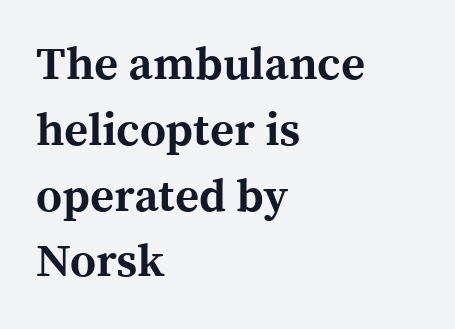
The image shows 46 px bold serif type, upright; set left-aligned, normal line spacing (1.43x), normal letter spacing, not underlined; a medium x-height.
